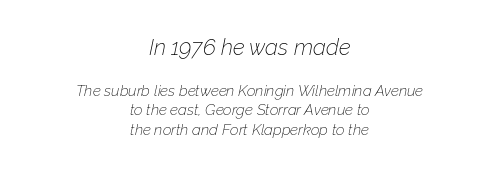
{"italic": "yes", "lean": "right", "slant_degrees": 12, "bold": "no", "underline": "no", "align": "center", "line_spacing": "normal", "line_spacing_ratio": 1.32, "letter_spacing": "normal", "letter_spacing_em": 0.0, "larger_block": "first", "size_ratio": 1.47, "glyph_px": 22}
